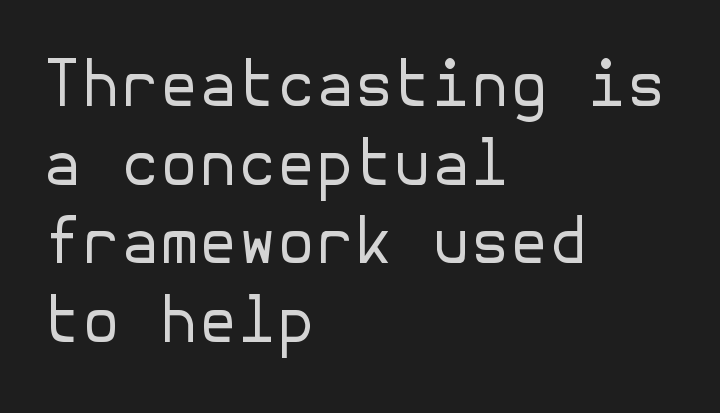
The image shows 63 px regular-weight sans-serif type, upright; set left-aligned, normal line spacing (1.25x), normal letter spacing, not underlined; low stroke contrast and a medium x-height.
